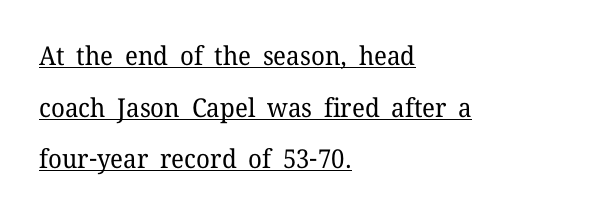
The image shows 26 px text type, upright; set left-aligned, loose line spacing (1.99x), normal letter spacing, underlined.
